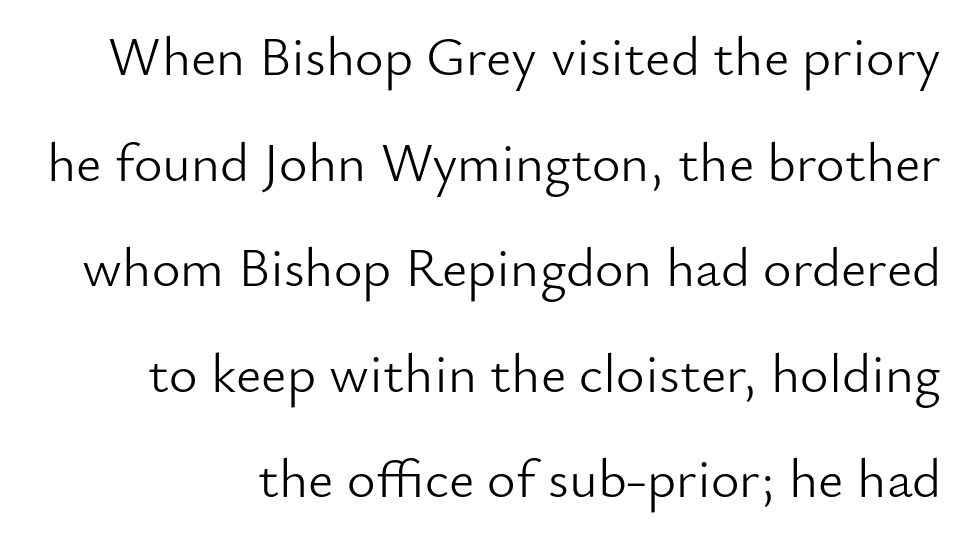
Characters remain perfectly vertical along every line. How are the letters spaced? Ordinarily, with no added tracking. Leading is clearly above the norm, producing a sparse column. Letterform terminals end flat and unadorned throughout the passage. Each letter keeps its own natural width here, so spacing adapts to shape.
